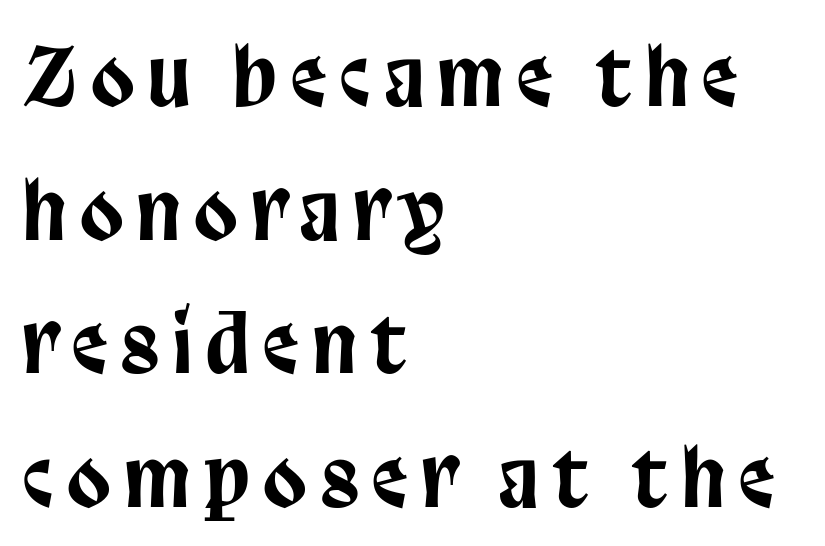
The image shows 79 px condensed sans-serif type, upright; set left-aligned, normal line spacing (1.69x), not underlined; low stroke contrast and a large x-height.
